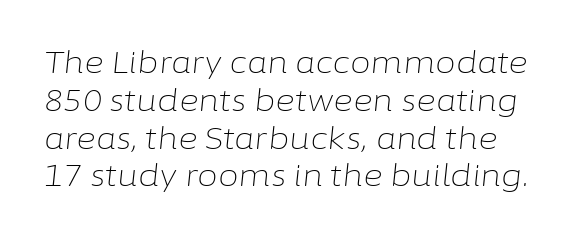
{"italic": "yes", "lean": "right", "slant_degrees": 6, "bold": "no", "weight": "light", "width": "normal", "stroke_contrast": "low", "x_height": "medium", "monospaced": "no", "underline": "no", "line_spacing": "normal", "line_spacing_ratio": 1.26, "letter_spacing": "normal", "letter_spacing_em": 0.0, "glyph_px": 30}
